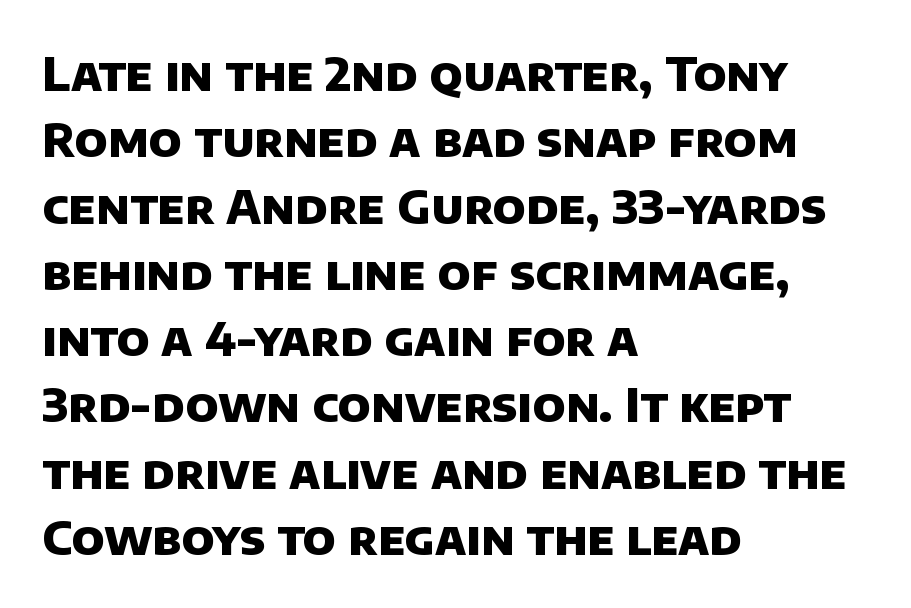
Q: Is the text bold? A: Yes.
Q: Is the typeface a serif or a sans-serif typeface? A: Sans-serif.
Q: Is the text underlined? A: No.
Q: How is the paragraph aligned? A: Left-aligned.
Q: Is the spacing between letters normal or unusually wide? A: Normal.
Q: Is the spacing between lines tight, normal or loose? A: Normal.
Q: Width (condensed, normal, or wide)? A: Normal.
Q: Stroke contrast? A: Low.
Q: x-height? A: Large.
Q: Monospaced? A: No.
